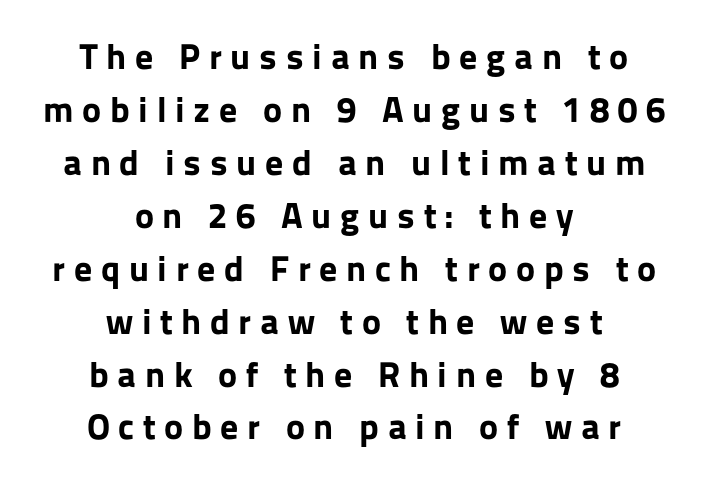
{"serif": "no", "italic": "no", "bold": "yes", "weight": "bold", "width": "normal", "stroke_contrast": "low", "x_height": "medium", "monospaced": "no", "underline": "no", "align": "center", "line_spacing": "normal", "line_spacing_ratio": 1.47, "letter_spacing": "wide", "letter_spacing_em": 0.24, "glyph_px": 36}
